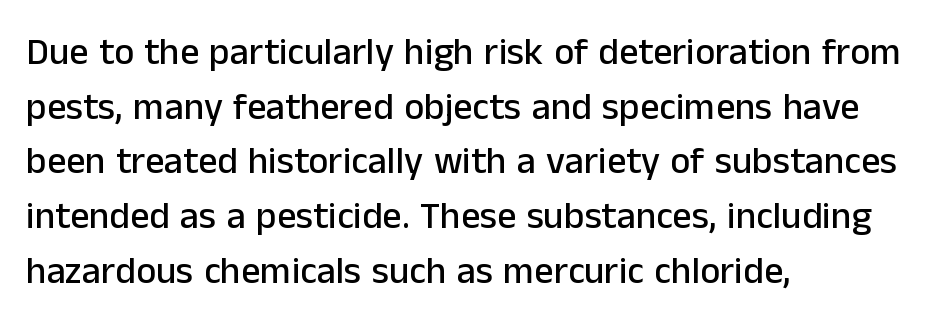
Q: Is the text italic (slanted)? A: No, it is upright.
Q: Is the typeface a serif or a sans-serif typeface? A: Sans-serif.
Q: Is the text underlined? A: No.
Q: How is the paragraph aligned? A: Left-aligned.
Q: Is the spacing between letters normal or unusually wide? A: Normal.
Q: Is the spacing between lines tight, normal or loose? A: Normal.
Q: Width (condensed, normal, or wide)? A: Normal.
Q: Stroke contrast? A: Low.
Q: x-height? A: Medium.
Q: Monospaced? A: No.
